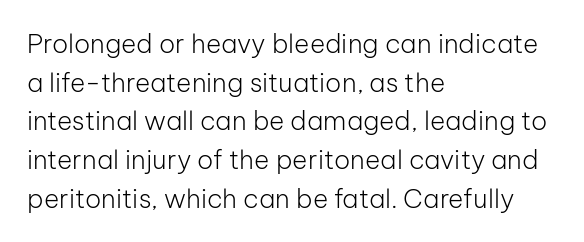
{"italic": "no", "bold": "no", "underline": "no", "align": "left", "line_spacing": "normal", "line_spacing_ratio": 1.49, "letter_spacing": "normal", "letter_spacing_em": 0.0, "glyph_px": 26}
